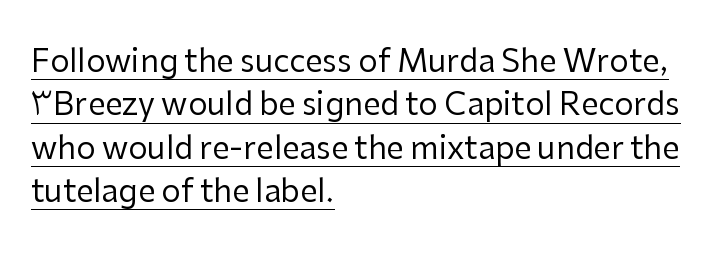
The image shows 31 px regular-weight sans-serif type, upright; set left-aligned, normal line spacing (1.4x), normal letter spacing, underlined; low stroke contrast and a medium x-height.
